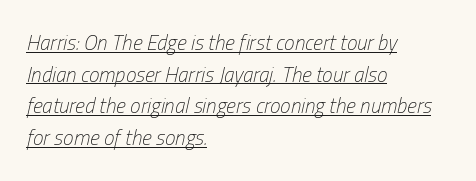
Q: Is the text bold? A: No.
Q: Is the text italic (slanted)? A: Yes, it leans right by about 13 degrees.
Q: Is the text underlined? A: Yes.
Q: How is the paragraph aligned? A: Left-aligned.
Q: Is the spacing between letters normal or unusually wide? A: Normal.
Q: Is the spacing between lines tight, normal or loose? A: Normal.
